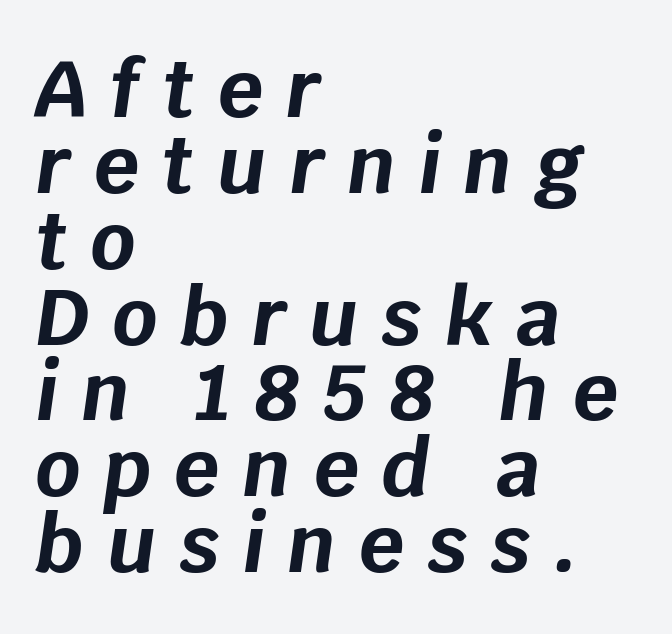
The image shows 79 px bold type, italic (leaning right); set left-aligned, tight line spacing (0.96x), unusually wide letter spacing (+0.29 em), not underlined; low stroke contrast and a large x-height.
